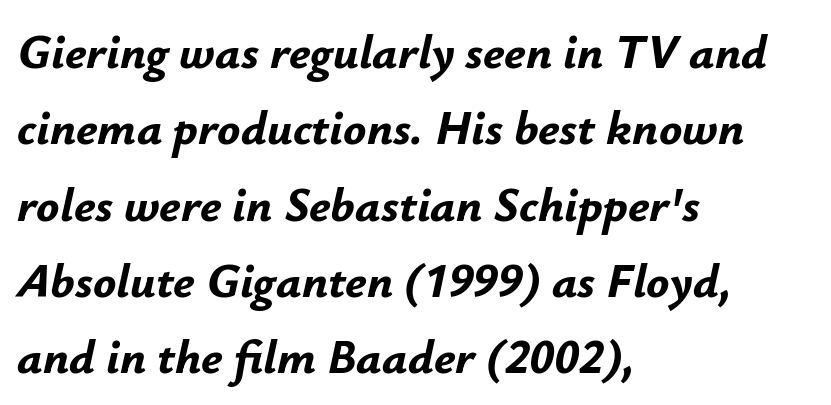
Q: Is the text bold? A: Yes.
Q: Is the text italic (slanted)? A: Yes, it leans right by about 12 degrees.
Q: Is the text underlined? A: No.
Q: How is the paragraph aligned? A: Left-aligned.
Q: Is the spacing between letters normal or unusually wide? A: Normal.
Q: Is the spacing between lines tight, normal or loose? A: Normal.
Q: Width (condensed, normal, or wide)? A: Normal.
Q: Stroke contrast? A: Low.
Q: x-height? A: Small.
Q: Monospaced? A: No.
